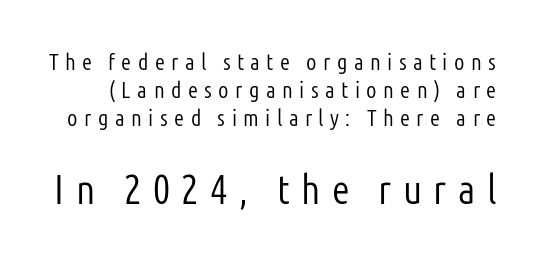
{"serif": "no", "italic": "no", "bold": "no", "weight": "light", "width": "condensed", "stroke_contrast": "low", "x_height": "medium", "monospaced": "no", "underline": "no", "line_spacing_ratio": 1.22, "letter_spacing": "wide", "letter_spacing_em": 0.28, "larger_block": "second", "size_ratio": 1.78, "glyph_px": 41}
